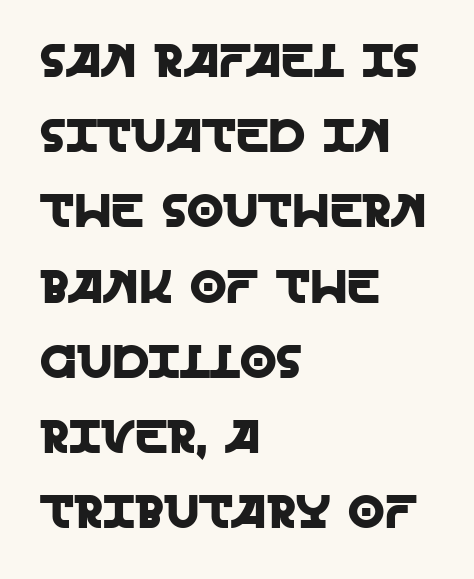
The image shows 47 px sans-serif type, upright; set left-aligned, normal line spacing (1.6x), normal letter spacing, not underlined; a large x-height.
